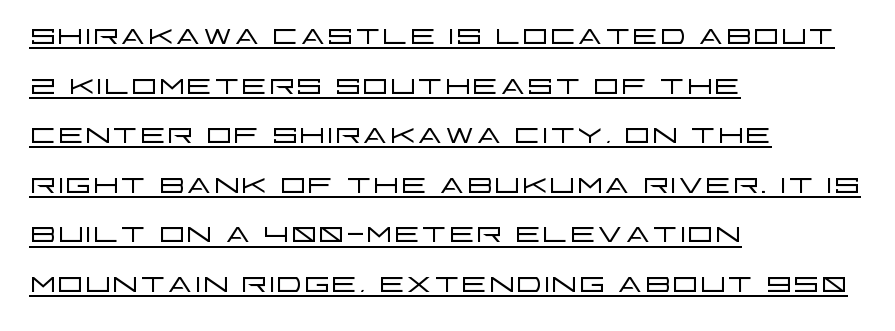
The image shows 41 px light, wide sans-serif type, upright; set left-aligned, line spacing 1.21x, normal letter spacing, underlined; low stroke contrast and a large x-height.
